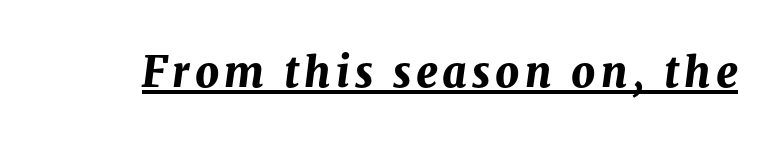
The image shows 42 px bold type, italic (leaning right); set underlined; medium stroke contrast and a medium x-height.
